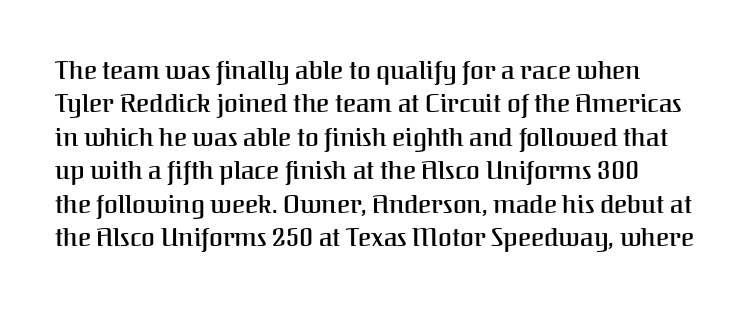
Q: Is the text bold? A: Semi-bold.
Q: Is the text italic (slanted)? A: No, it is upright.
Q: Is the text underlined? A: No.
Q: Is the spacing between letters normal or unusually wide? A: Normal.
Q: Is the spacing between lines tight, normal or loose? A: Normal.
